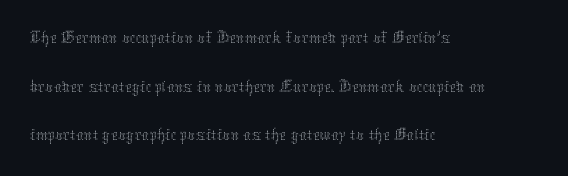
Every character sits straight up, as roman type does. Stems and bowls with no extra thickness — not bold. Line beginnings align vertically; line endings do not. The type is set solid horizontally, with unmodified tracking. These lines are rendered in a variable-pitch font.
